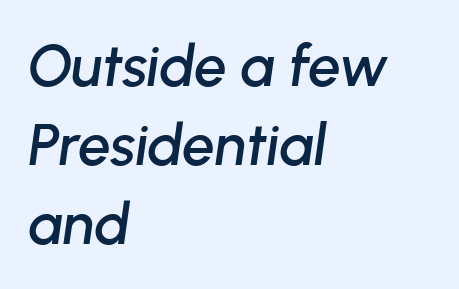
The image shows 58 px text type, italic (leaning right); set left-aligned, normal line spacing (1.36x), normal letter spacing, not underlined; low stroke contrast and a medium x-height.
